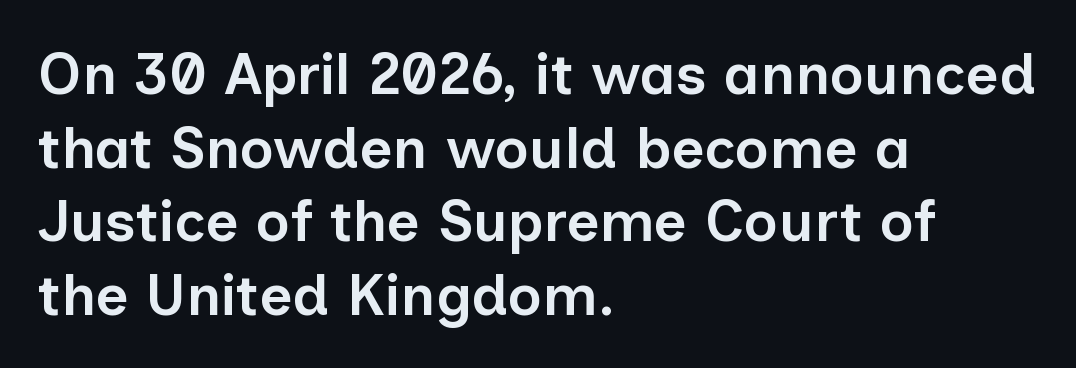
Nothing unusual about the tracking: characters are spaced as the font intends. The face used here is a sans, in the tradition of grotesques and geometrics. Caption: semibold face, moderately heavy strokes. Underlining? Definitely not there. Here the designer chose a conventional face with non-uniform glyph widths. The letters stand upright; this is a roman face.
